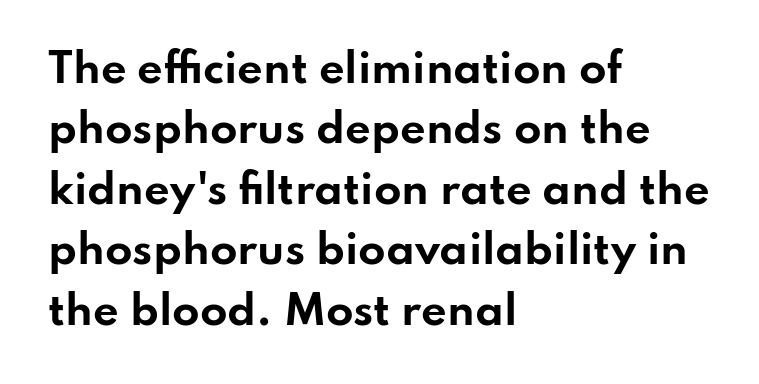
Q: Is the text bold? A: Yes.
Q: Is the text italic (slanted)? A: No, it is upright.
Q: Is the typeface a serif or a sans-serif typeface? A: Sans-serif.
Q: Is the text underlined? A: No.
Q: How is the paragraph aligned? A: Left-aligned.
Q: Is the spacing between letters normal or unusually wide? A: Normal.
Q: Is the spacing between lines tight, normal or loose? A: Normal.
Q: Width (condensed, normal, or wide)? A: Wide.
Q: Stroke contrast? A: Low.
Q: x-height? A: Small.
Q: Monospaced? A: No.
